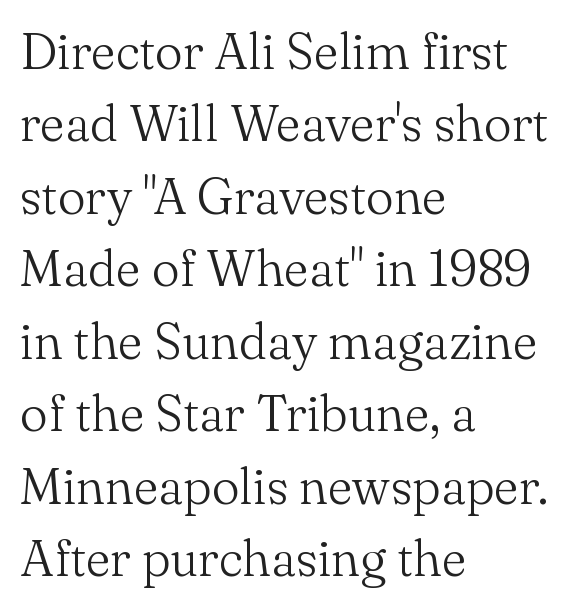
The text was rendered using a seriffed face with decorative stroke endings. Tracking here is standard; glyphs follow each other at the usual distance. The typesetter chose a ragged-right arrangement here. The lettering holds an erect, upright posture throughout. Unmarked baselines from the first word to the last.
